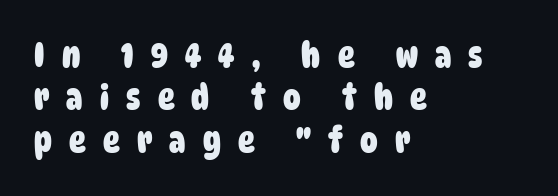
The image shows 35 px heavy, condensed sans-serif type; set left-aligned, line spacing 1.21x, unusually wide letter spacing (+0.49 em), not underlined; low stroke contrast and a large x-height.
